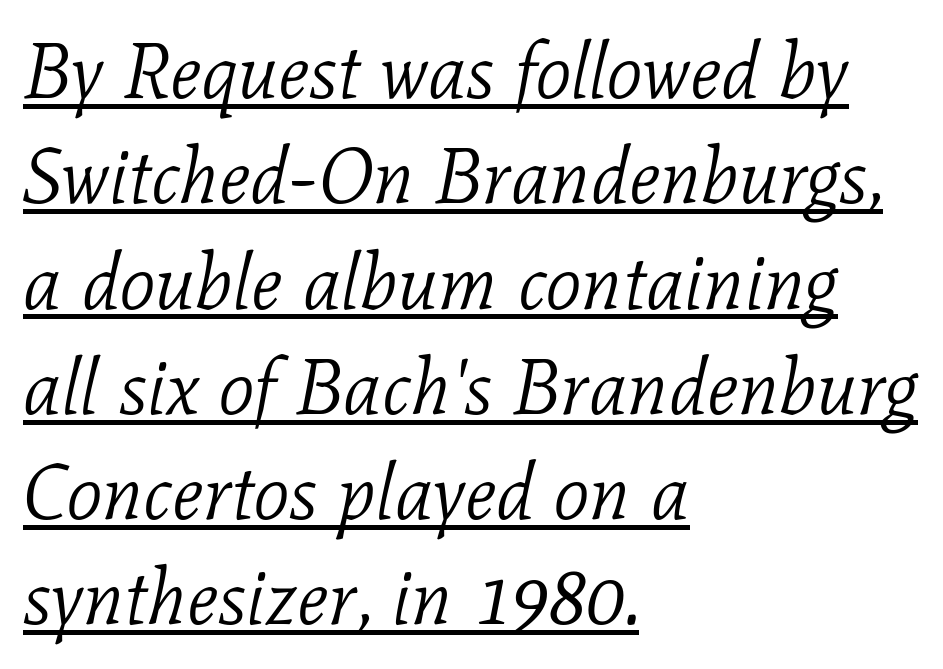
The image shows 78 px light serif type, italic (leaning right); set left-aligned, normal line spacing (1.35x), normal letter spacing, underlined; low stroke contrast and a medium x-height.
